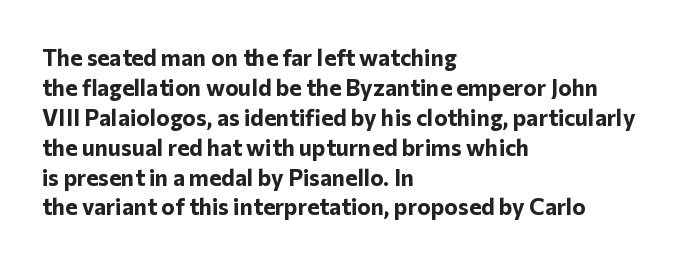
Designer's note — italics off, roman on. Clear beneath every line of the passage. Set as a true bold cut, around the 700 mark. How would I describe the line gaps? Plain and ordinary.
